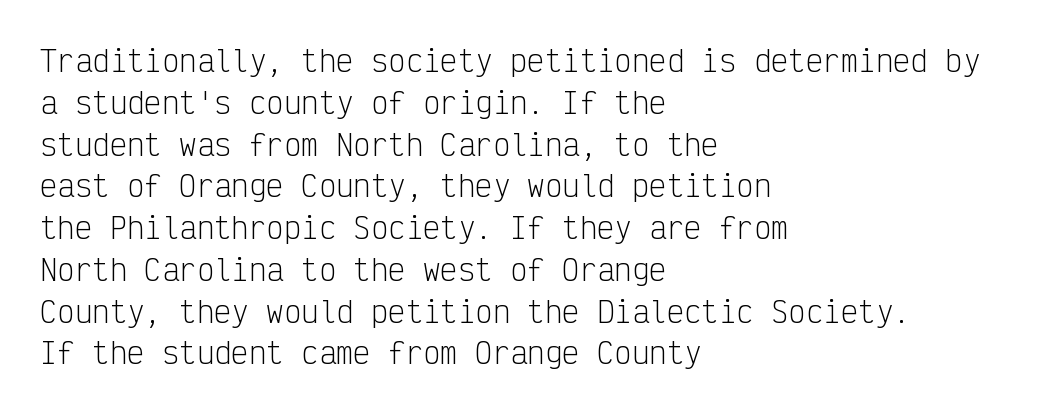
{"serif": "no", "italic": "no", "bold": "no", "weight": "light", "width": "condensed", "stroke_contrast": "low", "x_height": "medium", "monospaced": "yes", "underline": "no", "align": "left", "line_spacing": "normal", "line_spacing_ratio": 1.44, "letter_spacing": "normal", "letter_spacing_em": 0.0, "glyph_px": 29}
